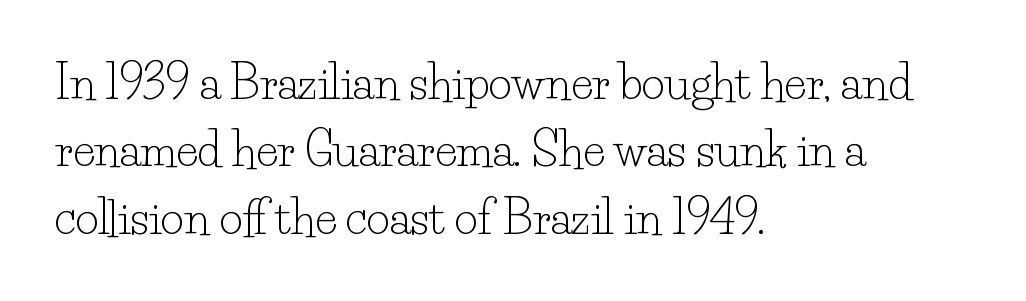
{"serif": "yes", "italic": "no", "bold": "no", "weight": "light", "width": "normal", "stroke_contrast": "low", "x_height": "small", "monospaced": "no", "underline": "no", "align": "left", "line_spacing": "normal", "line_spacing_ratio": 1.5, "letter_spacing": "normal", "letter_spacing_em": 0.0, "glyph_px": 45}
